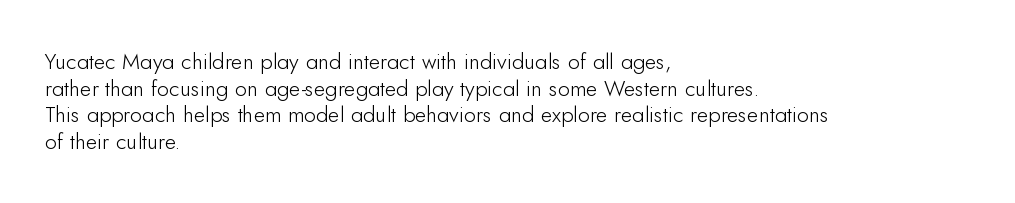
The face used here is rendered with its standard letterfit. The rag falls on the right side of this text block. The typeface has the unassuming heft of standard copy or less. Italic: no, the glyphs are upright roman.
